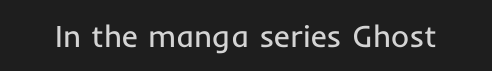
Q: Is the text bold? A: No.
Q: Is the text italic (slanted)? A: No, it is upright.
Q: Is the typeface a serif or a sans-serif typeface? A: Sans-serif.
Q: Is the text underlined? A: No.
Q: Is the spacing between letters normal or unusually wide? A: Normal.
Q: Width (condensed, normal, or wide)? A: Normal.
Q: Stroke contrast? A: Low.
Q: x-height? A: Medium.
Q: Monospaced? A: No.
